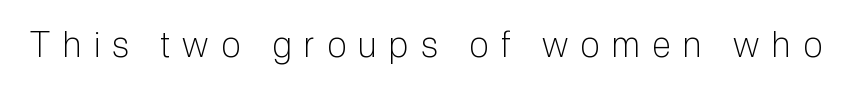
Q: Is the text bold? A: No.
Q: Is the text italic (slanted)? A: No, it is upright.
Q: Is the typeface a serif or a sans-serif typeface? A: Sans-serif.
Q: Is the text underlined? A: No.
Q: Is the spacing between letters normal or unusually wide? A: Unusually wide.
Q: Width (condensed, normal, or wide)? A: Normal.
Q: Stroke contrast? A: Low.
Q: x-height? A: Medium.
Q: Monospaced? A: No.
